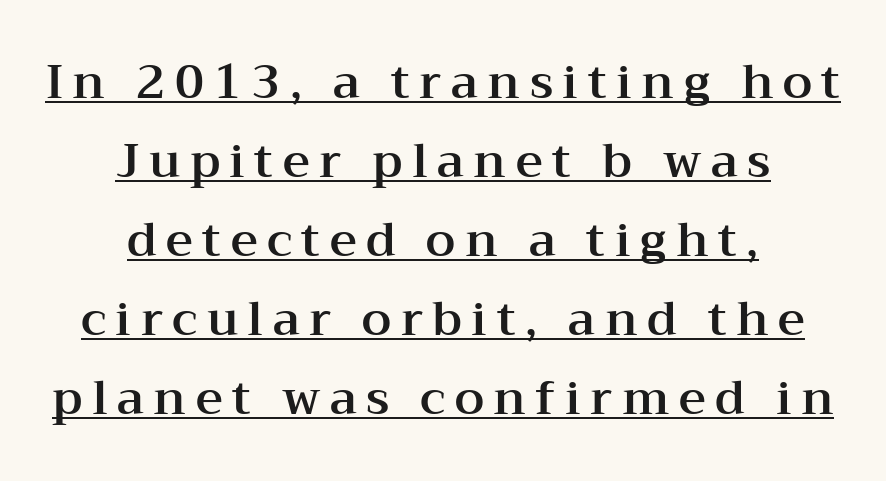
Q: Is the text italic (slanted)? A: No, it is upright.
Q: Is the typeface a serif or a sans-serif typeface? A: Serif.
Q: Is the text underlined? A: Yes.
Q: How is the paragraph aligned? A: Centered.
Q: Is the spacing between letters normal or unusually wide? A: Unusually wide.
Q: Is the spacing between lines tight, normal or loose? A: Normal.
Q: Width (condensed, normal, or wide)? A: Wide.
Q: Stroke contrast? A: Medium.
Q: x-height? A: Medium.
Q: Monospaced? A: No.
